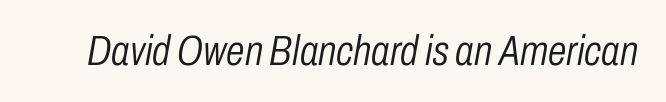
The image shows 42 px light, condensed type, italic (leaning right); set normal letter spacing, not underlined; low stroke contrast and a medium x-height.
